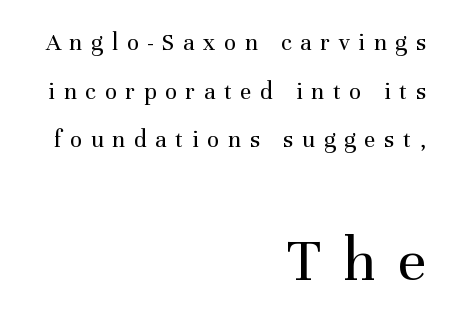
Q: Is the text bold? A: No.
Q: Is the text italic (slanted)? A: No, it is upright.
Q: Is the typeface a serif or a sans-serif typeface? A: Serif.
Q: Is the text underlined? A: No.
Q: How is the paragraph aligned? A: Right-aligned.
Q: Is the spacing between letters normal or unusually wide? A: Unusually wide.
Q: Is the spacing between lines tight, normal or loose? A: Loose.
Q: Which block of text is set in a larger size, the first (top) or the second (bottom)? A: The second (bottom) one.
Q: Width (condensed, normal, or wide)? A: Normal.
Q: Stroke contrast? A: Medium.
Q: x-height? A: Medium.
Q: Monospaced? A: No.
